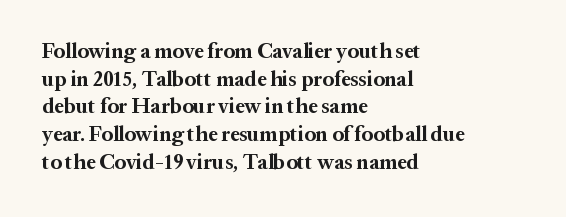
It's the straight-up-and-down kind of type. The words here are not underlined. Summary of vertical rhythm: regular, with standard interline spacing. Alignment: flush left. The rendering keeps characters at their native spacing.
